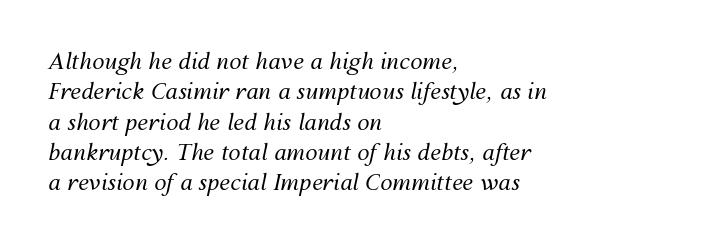
Q: Is the text bold? A: No.
Q: Is the text italic (slanted)? A: Yes, it leans right by about 12 degrees.
Q: Is the text underlined? A: No.
Q: How is the paragraph aligned? A: Left-aligned.
Q: Is the spacing between letters normal or unusually wide? A: Normal.
Q: Is the spacing between lines tight, normal or loose? A: Normal.
